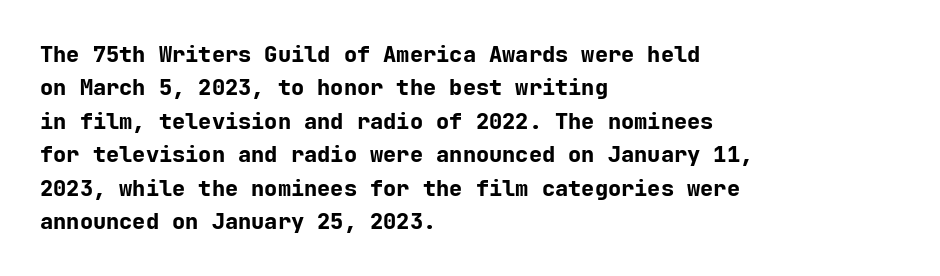
{"italic": "no", "bold": "yes", "underline": "no", "align": "left", "line_spacing": "normal", "line_spacing_ratio": 1.52, "letter_spacing": "normal", "letter_spacing_em": 0.0, "glyph_px": 22}
